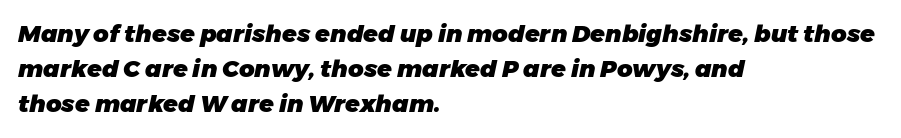
{"italic": "yes", "lean": "right", "slant_degrees": 11, "bold": "yes", "underline": "no", "align": "left", "line_spacing": "normal", "line_spacing_ratio": 1.46, "letter_spacing": "normal", "letter_spacing_em": 0.0, "glyph_px": 24}
